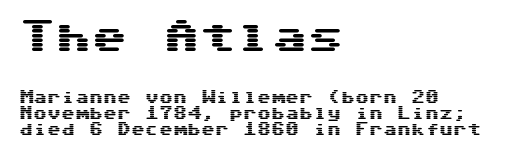
{"serif": "no", "italic": "no", "width": "wide", "stroke_contrast": "medium", "x_height": "medium", "monospaced": "yes", "underline": "no", "align": "left", "line_spacing_ratio": 1.16, "letter_spacing": "normal", "letter_spacing_em": 0.0, "larger_block": "first", "size_ratio": 2.57, "glyph_px": 36}
